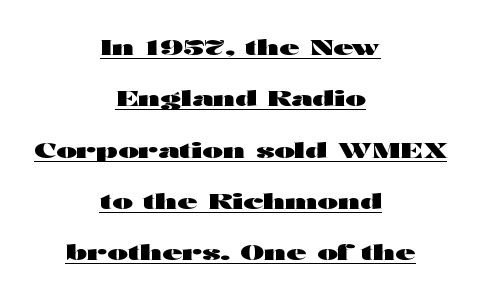
The image shows 22 px bold type, upright; set centered, loose line spacing (2.33x), normal letter spacing, underlined.
